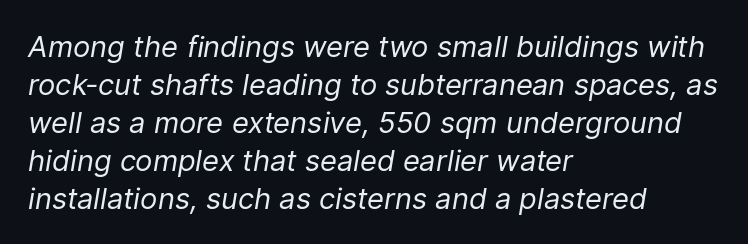
The image shows 29 px regular-weight type, italic (leaning right); set left-aligned, normal line spacing (1.31x), normal letter spacing, not underlined; low stroke contrast and a medium x-height.
